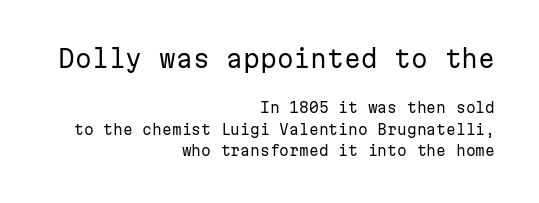
{"italic": "no", "bold": "no", "underline": "no", "align": "right", "line_spacing": "normal", "line_spacing_ratio": 1.51, "letter_spacing": "normal", "letter_spacing_em": 0.0, "larger_block": "first", "size_ratio": 1.71, "glyph_px": 24}
